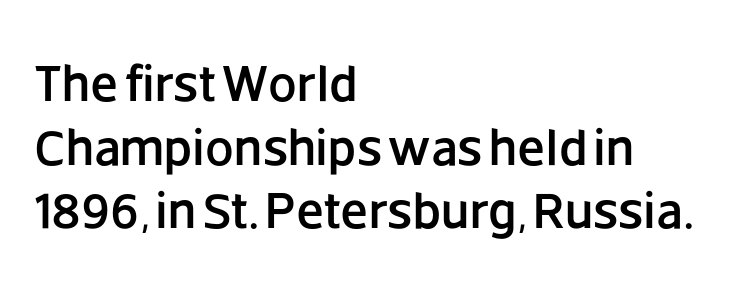
Underlining? Definitely not there. Vertical spacing — default. Ordinary non-slanted type is in use. Grotesque or geometric, the face here clearly has no serifs.
